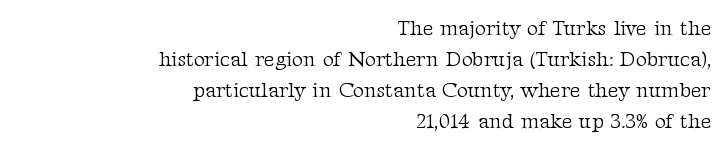
The image shows 21 px text type, upright; set right-aligned, normal line spacing (1.47x), normal letter spacing, not underlined.
